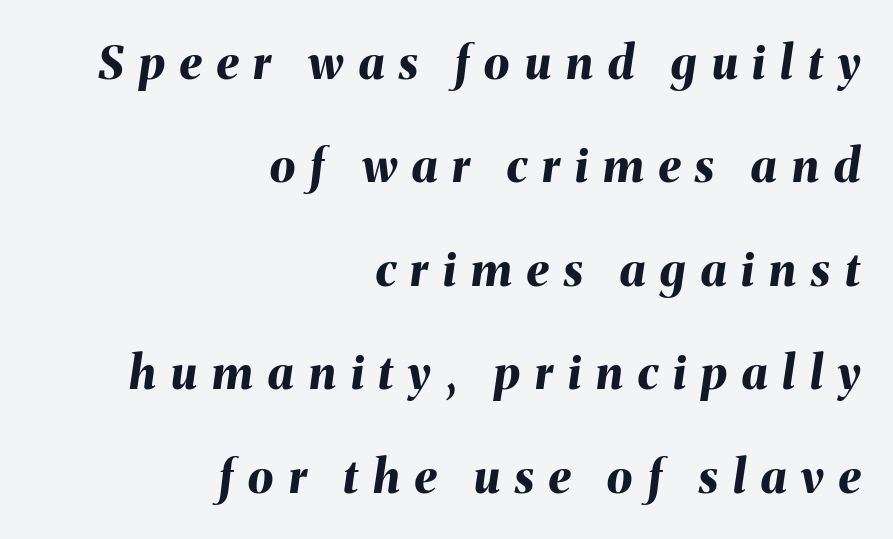
Compared with typical paragraphs, the rows here are farther apart. Strong, thick strokes mark this as bold type. The face used here has a pronounced slope to its letters. Note the varied advance widths — an 'i' is clearly narrower than an 'm'. The typesetter chose a ragged-left arrangement here. Any mark beneath the type? The region is blank.
